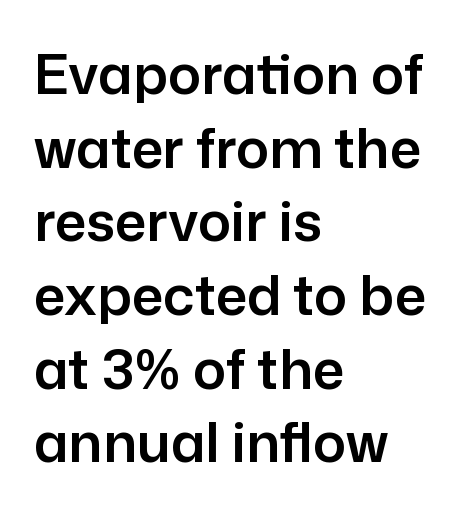
Q: Is the text italic (slanted)? A: No, it is upright.
Q: Is the typeface a serif or a sans-serif typeface? A: Sans-serif.
Q: Is the text underlined? A: No.
Q: How is the paragraph aligned? A: Left-aligned.
Q: Is the spacing between letters normal or unusually wide? A: Normal.
Q: Is the spacing between lines tight, normal or loose? A: Normal.
Q: Width (condensed, normal, or wide)? A: Normal.
Q: Stroke contrast? A: Low.
Q: x-height? A: Medium.
Q: Monospaced? A: No.
